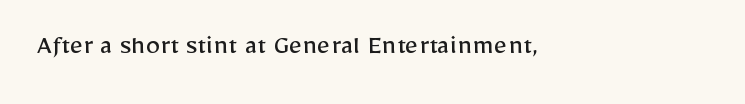
Q: Is the text bold? A: No.
Q: Is the text italic (slanted)? A: No, it is upright.
Q: Is the typeface a serif or a sans-serif typeface? A: Sans-serif.
Q: Is the text underlined? A: No.
Q: How is the paragraph aligned? A: Left-aligned.
Q: Is the spacing between letters normal or unusually wide? A: Normal.
Q: Width (condensed, normal, or wide)? A: Normal.
Q: Stroke contrast? A: Low.
Q: x-height? A: Medium.
Q: Monospaced? A: No.
